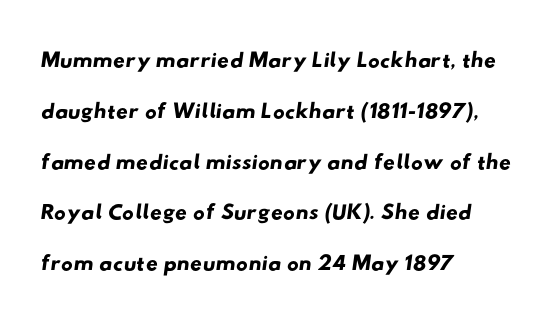
Q: Is the typeface a serif or a sans-serif typeface? A: Sans-serif.
Q: Is the text underlined? A: No.
Q: How is the paragraph aligned? A: Left-aligned.
Q: Is the spacing between letters normal or unusually wide? A: Normal.
Q: Is the spacing between lines tight, normal or loose? A: Normal.
Q: Width (condensed, normal, or wide)? A: Wide.
Q: Stroke contrast? A: Low.
Q: x-height? A: Small.
Q: Monospaced? A: No.
